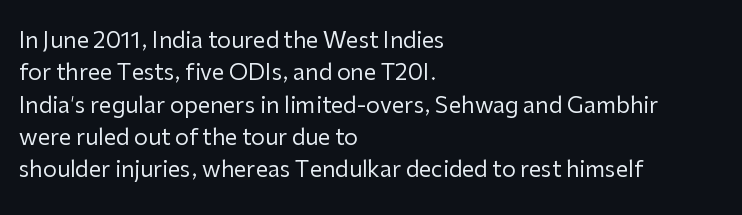
{"italic": "no", "bold": "no", "underline": "no", "align": "left", "line_spacing": "normal", "line_spacing_ratio": 1.47, "letter_spacing": "normal", "letter_spacing_em": 0.0, "glyph_px": 22}
